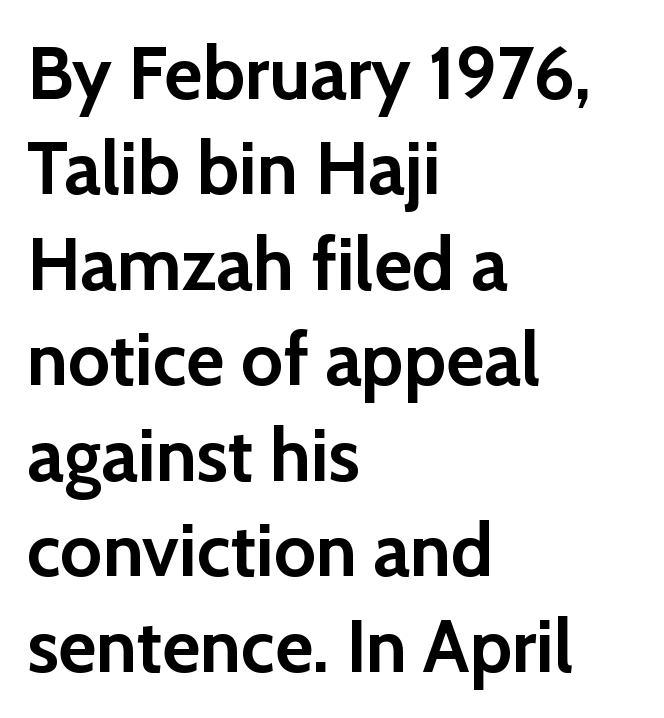
The image shows 74 px semibold sans-serif type, upright; set left-aligned, normal line spacing (1.29x), normal letter spacing, not underlined; low stroke contrast and a medium x-height.
